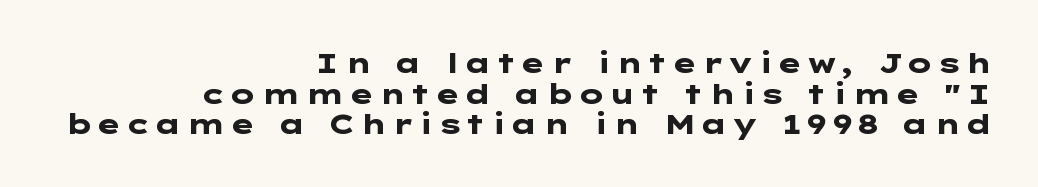
The image shows 28 px heavy, wide sans-serif type, upright; set right-aligned, tight line spacing (1.09x), not underlined; low stroke contrast and a medium x-height.
